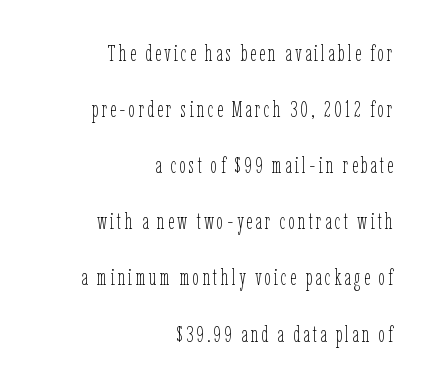
The image shows 23 px text type, upright; set right-aligned, loose line spacing (2.44x), not underlined.
